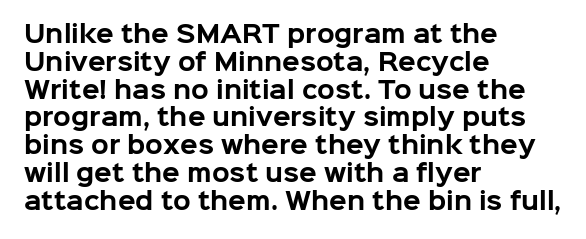
The image shows 23 px bold type, upright; set left-aligned, line spacing 1.21x, normal letter spacing, not underlined.
